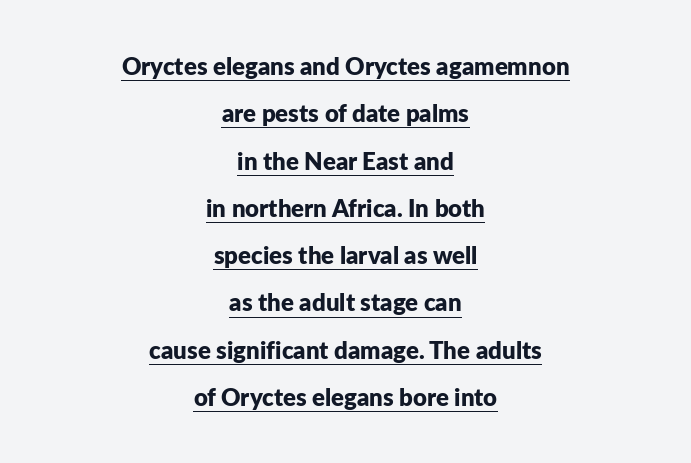
The type is set solid horizontally, with unmodified tracking. What decoration does the sample have? An underline. This is roman type, the default non-slanted kind. Quick note: interline space is abundant.
